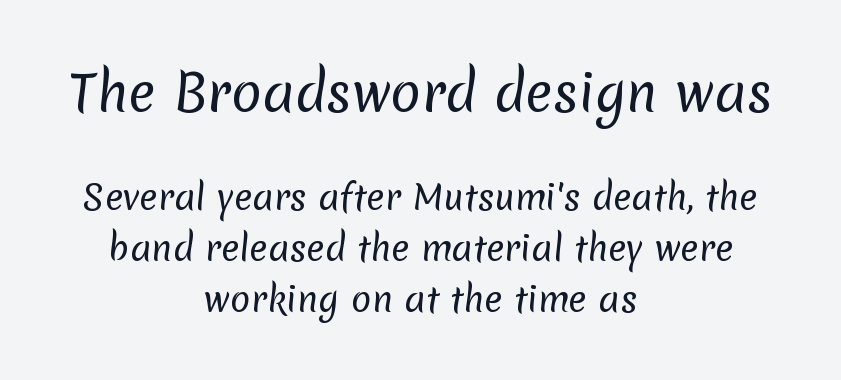
{"serif": "no", "bold": "no", "weight": "regular", "width": "normal", "stroke_contrast": "low", "x_height": "medium", "monospaced": "no", "underline": "no", "align": "center", "line_spacing": "normal", "line_spacing_ratio": 1.5, "letter_spacing": "normal", "letter_spacing_em": 0.0, "larger_block": "first", "size_ratio": 1.5, "glyph_px": 51}
